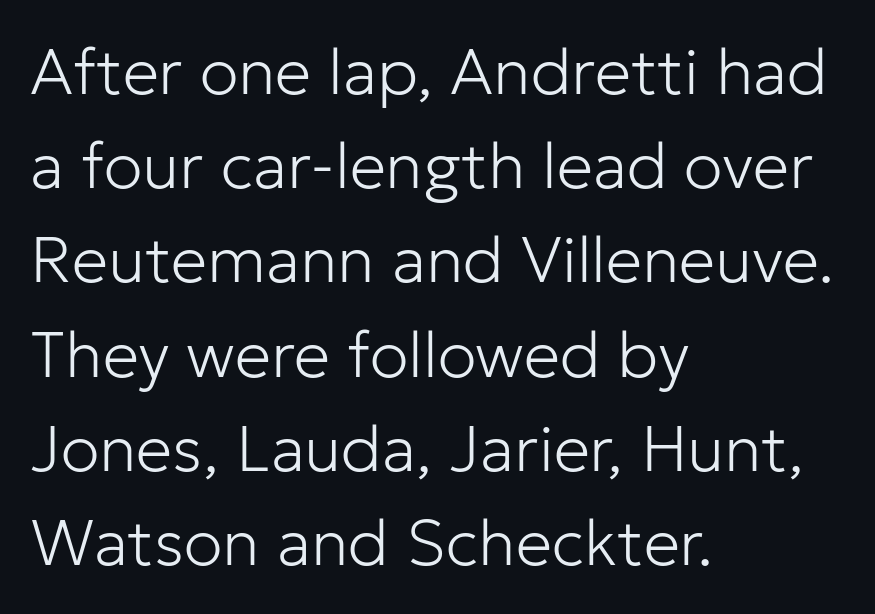
{"serif": "no", "italic": "no", "bold": "no", "weight": "light", "width": "normal", "stroke_contrast": "low", "x_height": "medium", "monospaced": "no", "underline": "no", "align": "left", "line_spacing": "normal", "line_spacing_ratio": 1.45, "letter_spacing": "normal", "letter_spacing_em": 0.0, "glyph_px": 65}
